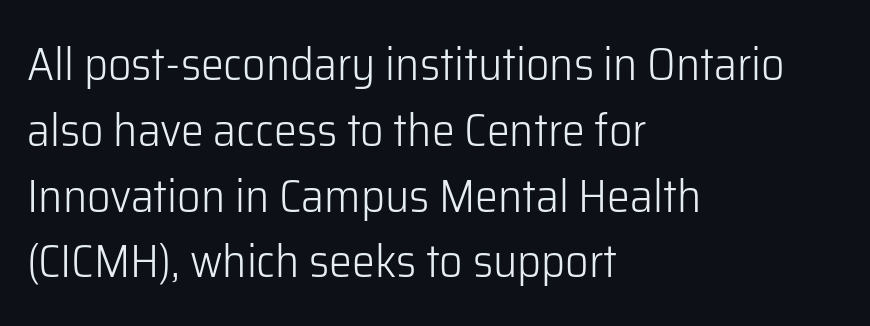
{"serif": "no", "italic": "no", "bold": "no", "weight": "light", "width": "normal", "stroke_contrast": "low", "x_height": "medium", "monospaced": "no", "underline": "no", "align": "left", "line_spacing": "normal", "line_spacing_ratio": 1.43, "letter_spacing": "normal", "letter_spacing_em": 0.0, "glyph_px": 46}
